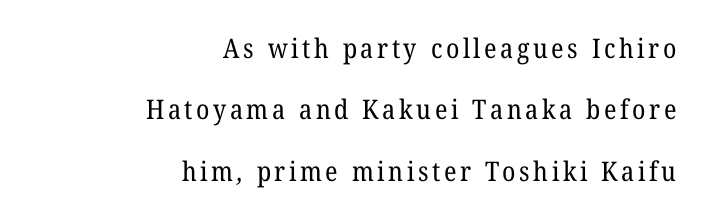
{"bold": "no", "underline": "no", "align": "right", "line_spacing": "loose", "line_spacing_ratio": 2.27, "glyph_px": 27}
